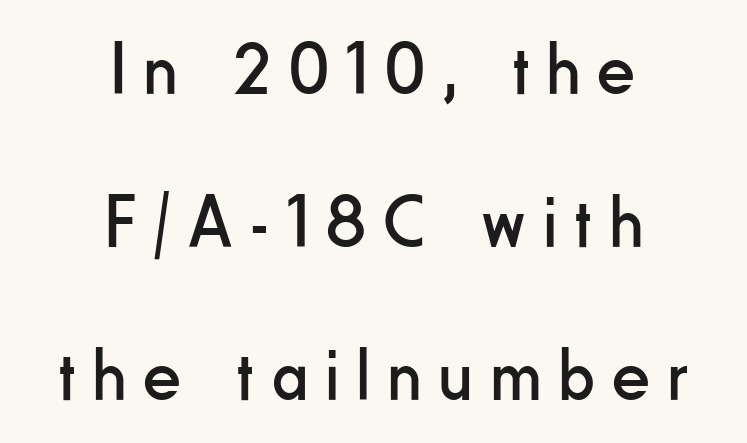
The image shows 74 px regular-weight, condensed sans-serif type, upright; set centered, loose line spacing (2.07x), unusually wide letter spacing (+0.25 em), not underlined; low stroke contrast and a small x-height.
